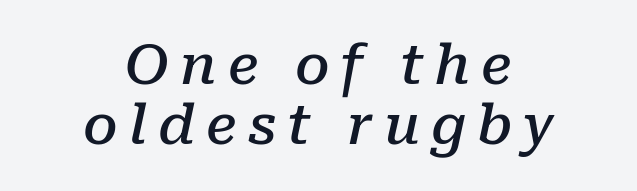
{"serif": "yes", "italic": "yes", "lean": "right", "slant_degrees": 10, "bold": "semi", "weight": "semibold", "width": "normal", "stroke_contrast": "low", "x_height": "medium", "monospaced": "no", "underline": "no", "align": "center", "line_spacing": "tight", "line_spacing_ratio": 1.09, "letter_spacing": "wide", "letter_spacing_em": 0.2, "glyph_px": 55}
